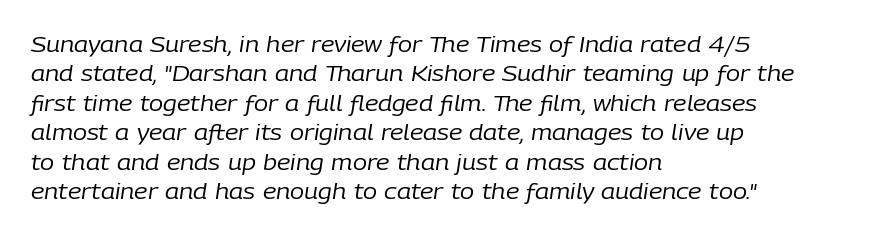
{"italic": "yes", "lean": "right", "slant_degrees": 9, "bold": "no", "underline": "no", "align": "left", "line_spacing": "normal", "line_spacing_ratio": 1.4, "letter_spacing": "normal", "letter_spacing_em": 0.0, "glyph_px": 21}
